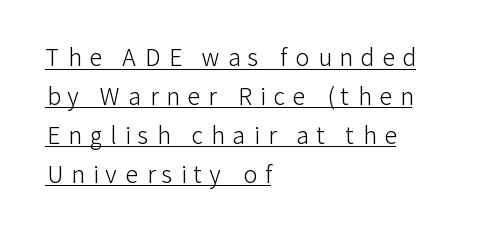
{"italic": "no", "bold": "no", "underline": "yes", "align": "left", "line_spacing": "normal", "line_spacing_ratio": 1.69, "letter_spacing": "wide", "letter_spacing_em": 0.35, "glyph_px": 23}
